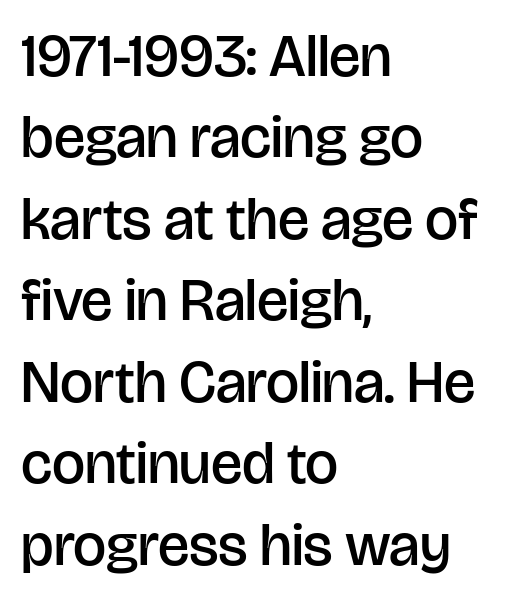
The glyphs are unaccompanied by any horizontal stroke below them. The line-height multiplier appears to be the usual default. Here the designer chose a conventional face with non-uniform glyph widths. Each word holds together tightly as a unit, with standard inter-letter gaps.
